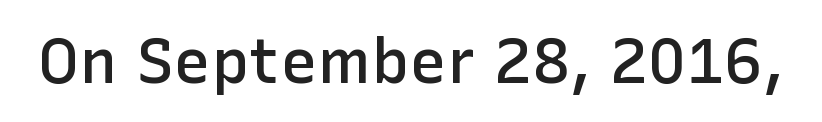
The image shows 63 px semibold sans-serif type, upright; set normal letter spacing, not underlined; low stroke contrast and a medium x-height.
